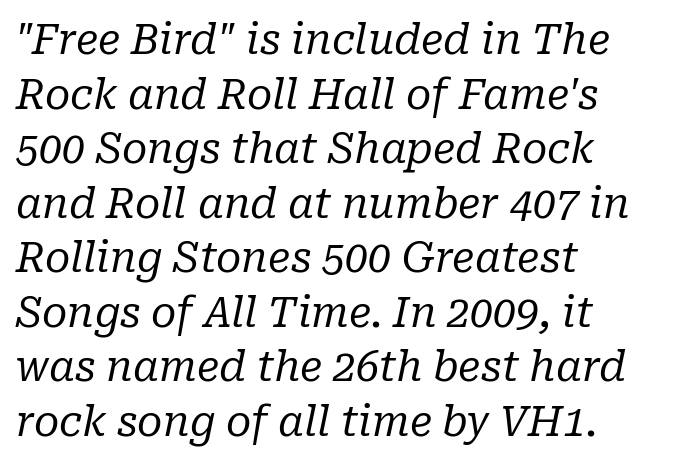
The tracking reads as untouched default to a designer's eye. The letterforms sit at book weight or below. The letters advance in unequal steps, a hallmark of proportional type. An italicized treatment has been applied to the whole sample. The rendering anchors every line to the left-hand side. The block of text has a typical density, with ordinary space between rows.
